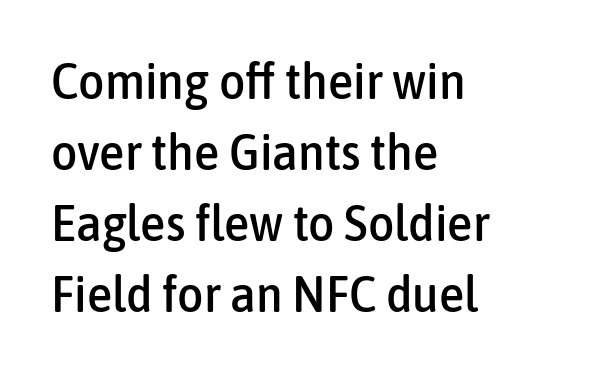
{"serif": "no", "italic": "no", "width": "condensed", "stroke_contrast": "low", "x_height": "medium", "monospaced": "no", "underline": "no", "align": "left", "line_spacing": "normal", "line_spacing_ratio": 1.39, "letter_spacing": "normal", "letter_spacing_em": 0.0, "glyph_px": 51}
